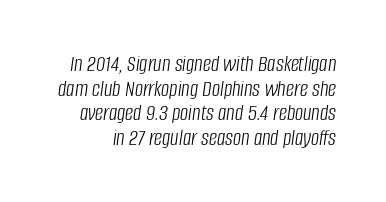
{"italic": "yes", "lean": "right", "slant_degrees": 8, "bold": "no", "underline": "no", "line_spacing": "tight", "line_spacing_ratio": 1.07, "letter_spacing": "normal", "letter_spacing_em": 0.0, "glyph_px": 23}
